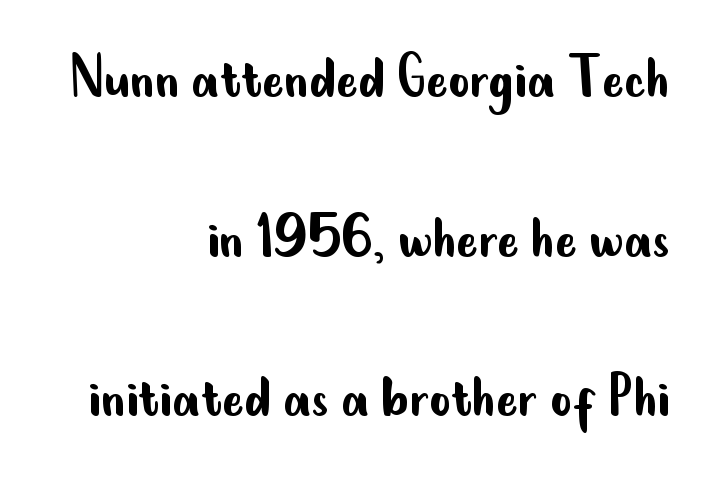
Note the varied advance widths — an 'i' is clearly narrower than an 'm'. Does the copy run flush right? Yes — the right margin is perfectly even. You could fit nearly another row in the gap between these rows. What kind of face is this? One without serifs — a sans. This rendering leaves character spacing at its baseline value. These lines were composed using upright roman letters.
